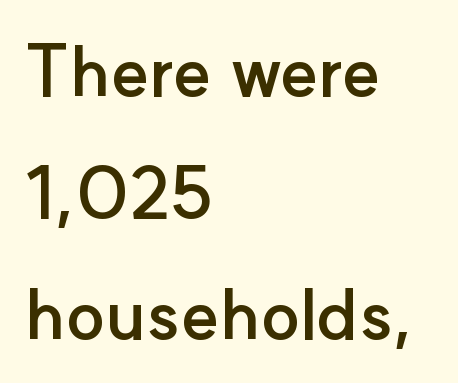
Leftover space on each line is placed entirely after the last word. The axis of the letterforms is exactly vertical. The space between consecutive lines is moderate. Honestly, the letter spacing is just normal — you wouldn't notice it. Proportional: the letters do not fall into vertical columns. You'd pick this weight for a headline — it's a proper bold.
